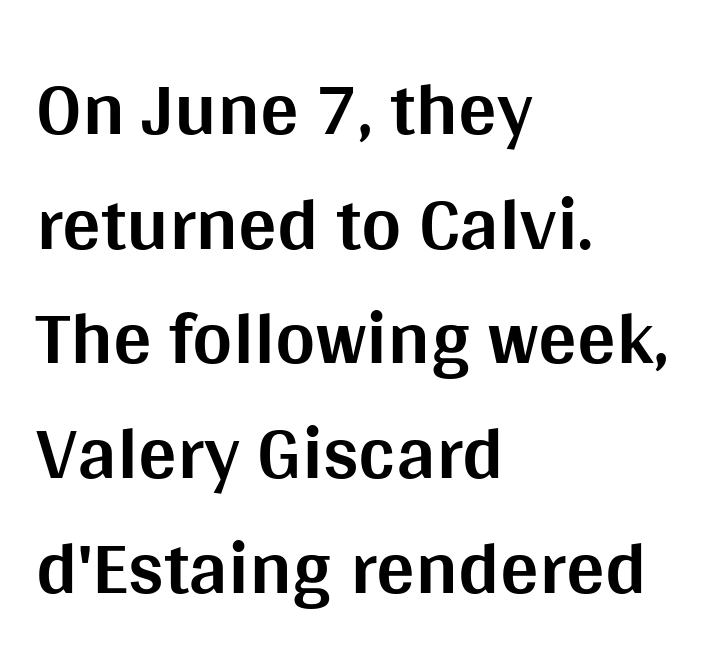
Q: Is the text bold? A: Yes.
Q: Is the text italic (slanted)? A: No, it is upright.
Q: Is the typeface a serif or a sans-serif typeface? A: Sans-serif.
Q: Is the text underlined? A: No.
Q: How is the paragraph aligned? A: Left-aligned.
Q: Is the spacing between letters normal or unusually wide? A: Normal.
Q: Is the spacing between lines tight, normal or loose? A: Normal.
Q: Width (condensed, normal, or wide)? A: Normal.
Q: Stroke contrast? A: Medium.
Q: x-height? A: Large.
Q: Monospaced? A: No.
